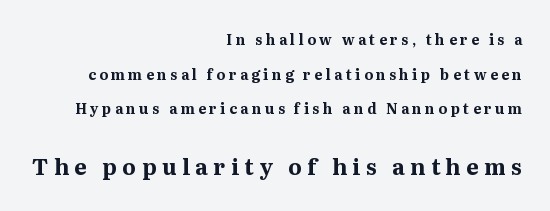
Italic? Not at all — the glyphs are vertical. If you measured baseline to baseline, you'd find a long distance. Check under the words: just untouched page. Short note: letters widely spaced.
